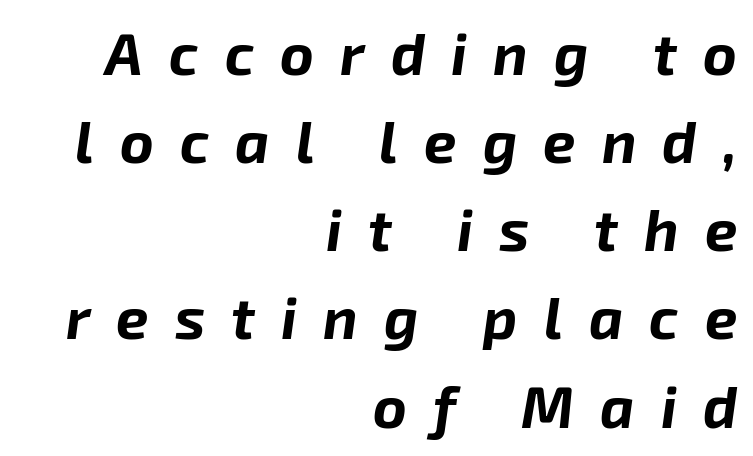
Compared with typical paragraphs, the rows here are spaced about the same. Think of a printed novel: that variable character pitch is what you see here. The type is letterspaced generously, with wide tracking. Descenders hang freely into open space.
